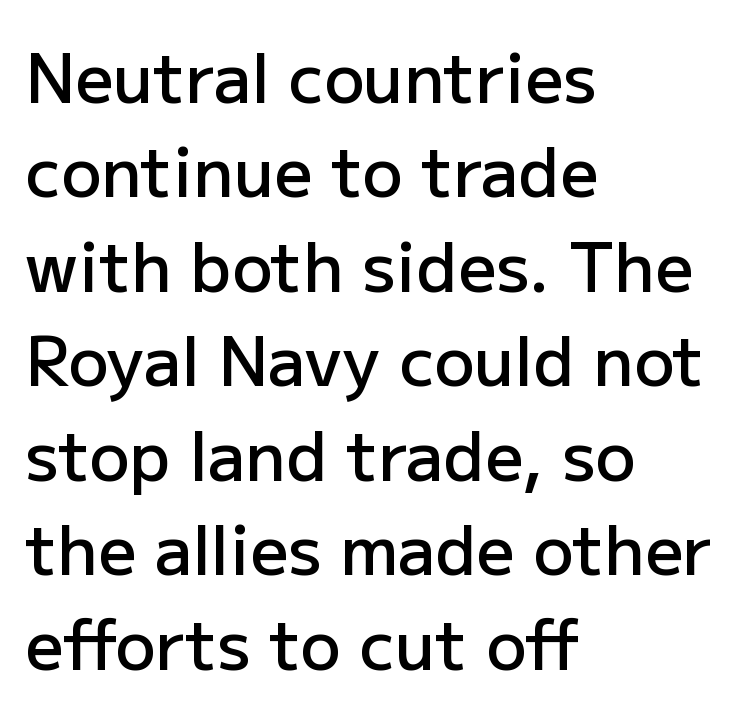
Q: Is the text bold? A: Semi-bold.
Q: Is the text italic (slanted)? A: No, it is upright.
Q: Is the typeface a serif or a sans-serif typeface? A: Sans-serif.
Q: Is the text underlined? A: No.
Q: How is the paragraph aligned? A: Left-aligned.
Q: Is the spacing between letters normal or unusually wide? A: Normal.
Q: Is the spacing between lines tight, normal or loose? A: Normal.
Q: Width (condensed, normal, or wide)? A: Normal.
Q: Stroke contrast? A: Low.
Q: x-height? A: Medium.
Q: Monospaced? A: No.
